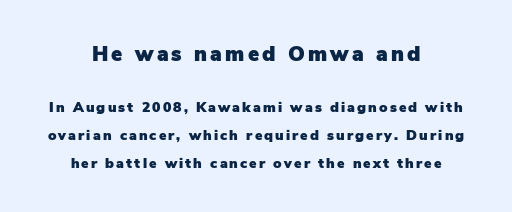
Q: Is the text italic (slanted)? A: No, it is upright.
Q: Is the text underlined? A: No.
Q: How is the paragraph aligned? A: Centered.
Q: Is the spacing between lines tight, normal or loose? A: Loose.
Q: Which block of text is set in a larger size, the first (top) or the second (bottom)? A: The first (top) one.
